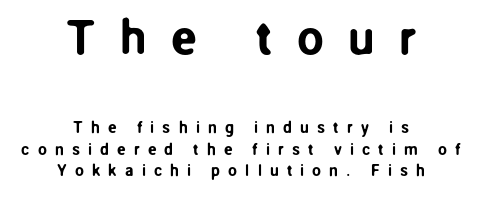
Stroke terminals: plain, sans-serif. Every row of glyphs is offset so its center matches the block's center. This block has exactly the height ordinary leading produces. Which of the two is more prominent by size? The first, at the top.
